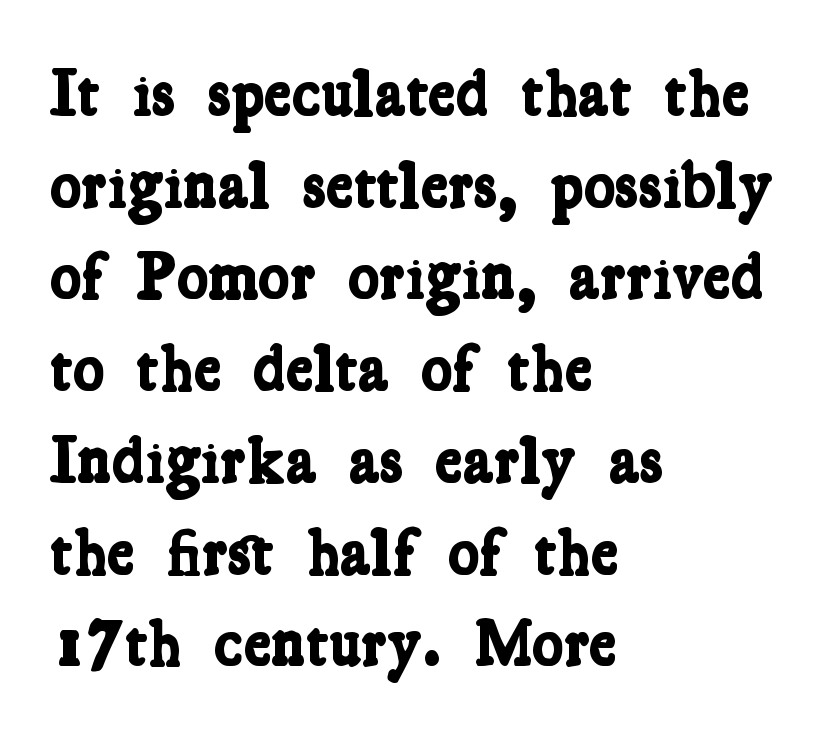
{"serif": "yes", "bold": "yes", "weight": "bold", "width": "condensed", "stroke_contrast": "low", "x_height": "medium", "monospaced": "no", "underline": "no", "align": "left", "line_spacing": "normal", "line_spacing_ratio": 1.39, "letter_spacing": "normal", "letter_spacing_em": 0.0, "glyph_px": 66}
